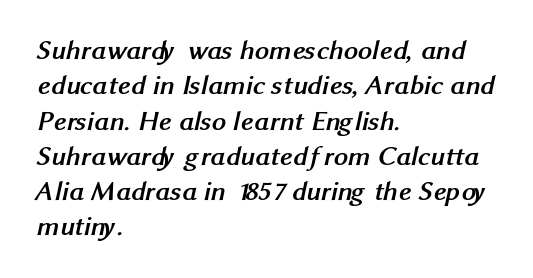
The image shows 28 px semibold sans-serif type; set left-aligned, normal line spacing (1.26x), normal letter spacing, not underlined; medium stroke contrast and a medium x-height.
